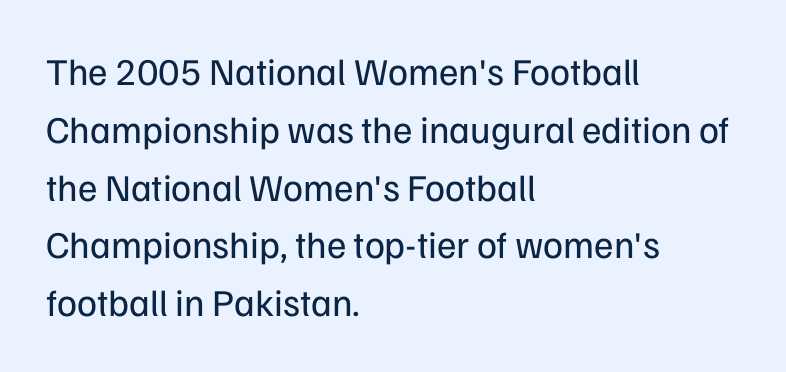
The image shows 38 px regular-weight sans-serif type, upright; set left-aligned, normal line spacing (1.52x), normal letter spacing, not underlined; low stroke contrast and a medium x-height.
